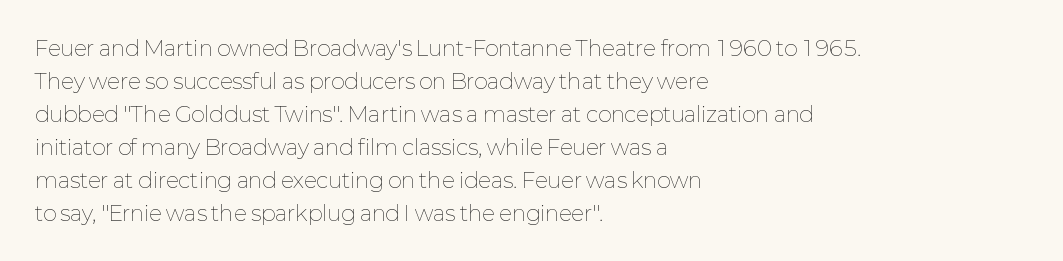
The image shows 21 px text type, upright; set left-aligned, normal line spacing (1.57x), normal letter spacing, not underlined.
